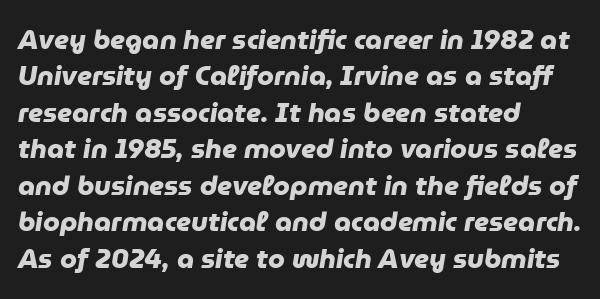
{"bold": "yes", "underline": "no", "align": "left", "line_spacing": "normal", "line_spacing_ratio": 1.35, "letter_spacing": "normal", "letter_spacing_em": 0.0, "glyph_px": 27}
